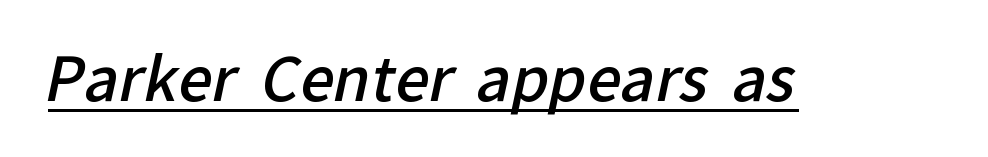
{"serif": "no", "bold": "semi", "weight": "semibold", "width": "normal", "stroke_contrast": "low", "x_height": "medium", "monospaced": "no", "underline": "yes", "letter_spacing": "normal", "letter_spacing_em": 0.0, "glyph_px": 60}
